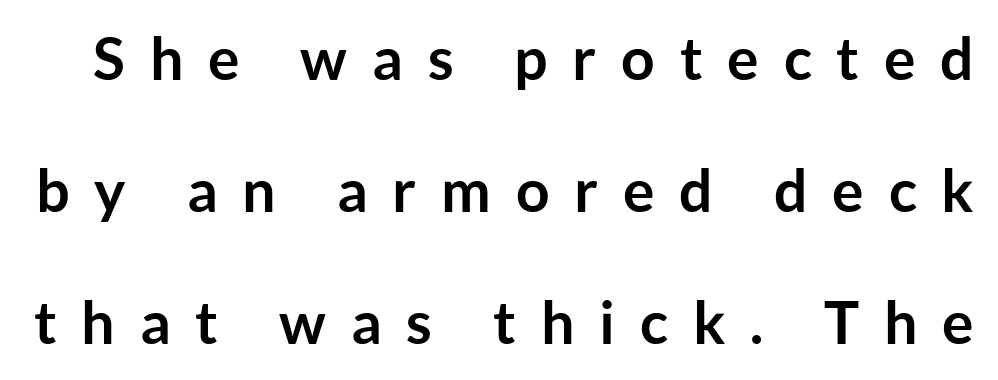
Q: Is the text bold? A: Yes.
Q: Is the text italic (slanted)? A: No, it is upright.
Q: Is the typeface a serif or a sans-serif typeface? A: Sans-serif.
Q: Is the text underlined? A: No.
Q: Is the spacing between letters normal or unusually wide? A: Unusually wide.
Q: Is the spacing between lines tight, normal or loose? A: Loose.
Q: Width (condensed, normal, or wide)? A: Normal.
Q: Stroke contrast? A: Low.
Q: x-height? A: Medium.
Q: Monospaced? A: No.
